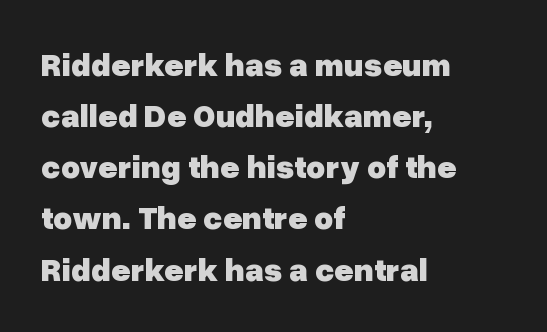
{"serif": "no", "italic": "no", "bold": "yes", "weight": "heavy", "width": "normal", "stroke_contrast": "low", "x_height": "medium", "monospaced": "no", "underline": "no", "align": "left", "line_spacing": "normal", "line_spacing_ratio": 1.55, "letter_spacing": "normal", "letter_spacing_em": 0.0, "glyph_px": 33}
